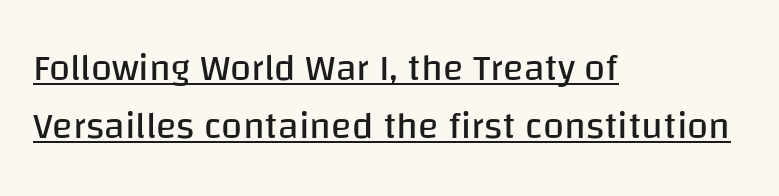
Q: Is the text bold? A: No.
Q: Is the text italic (slanted)? A: No, it is upright.
Q: Is the typeface a serif or a sans-serif typeface? A: Sans-serif.
Q: Is the text underlined? A: Yes.
Q: How is the paragraph aligned? A: Left-aligned.
Q: Is the spacing between letters normal or unusually wide? A: Normal.
Q: Is the spacing between lines tight, normal or loose? A: Normal.
Q: Width (condensed, normal, or wide)? A: Normal.
Q: Stroke contrast? A: Low.
Q: x-height? A: Large.
Q: Monospaced? A: No.
